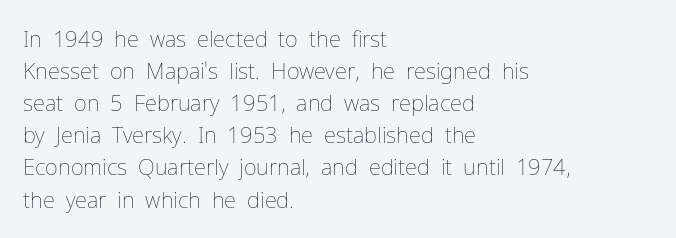
{"italic": "no", "bold": "no", "underline": "no", "align": "left", "line_spacing": "normal", "line_spacing_ratio": 1.46, "letter_spacing": "normal", "letter_spacing_em": 0.0, "glyph_px": 22}
